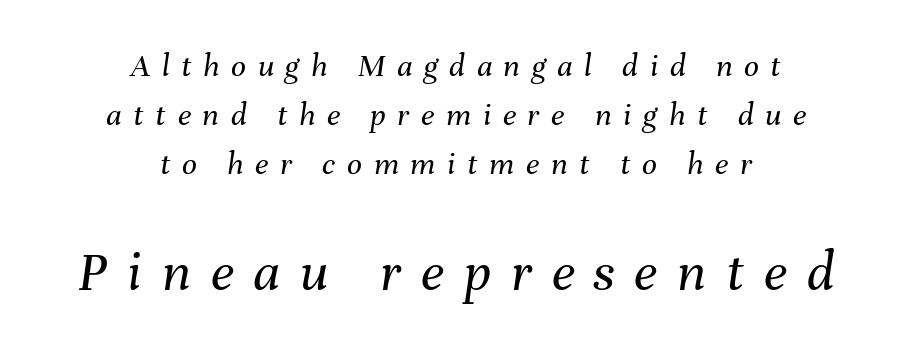
The strokes carry an ordinary text weight at most. This sample is center-justified, so both line endings float freely. The lines sit at an ordinary, default distance from one another. Caption: expanded tracking, letters set apart. The lettering tilts uniformly, giving the passage an italic look. Note the varied advance widths — an 'i' is clearly narrower than an 'm'.
